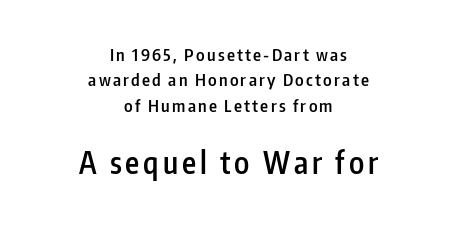
Visually, the bottom section dominates because its glyphs are scaled up. The typesetter chose a symmetrical, centered arrangement here. Bare-footed words on every line. Compared with an ordinary text face, these strokes are moderately heavier — a semibold. The text was rendered using a sans face with plain stroke endings.
